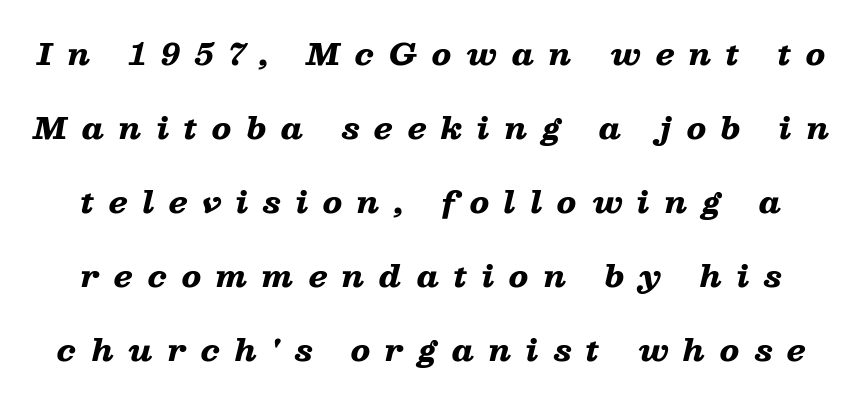
Q: Is the text bold? A: Yes.
Q: Is the text italic (slanted)? A: Yes, it leans right by about 13 degrees.
Q: Is the text underlined? A: No.
Q: Is the spacing between letters normal or unusually wide? A: Unusually wide.
Q: Is the spacing between lines tight, normal or loose? A: Loose.
Q: Width (condensed, normal, or wide)? A: Wide.
Q: Stroke contrast? A: Low.
Q: x-height? A: Medium.
Q: Monospaced? A: No.
